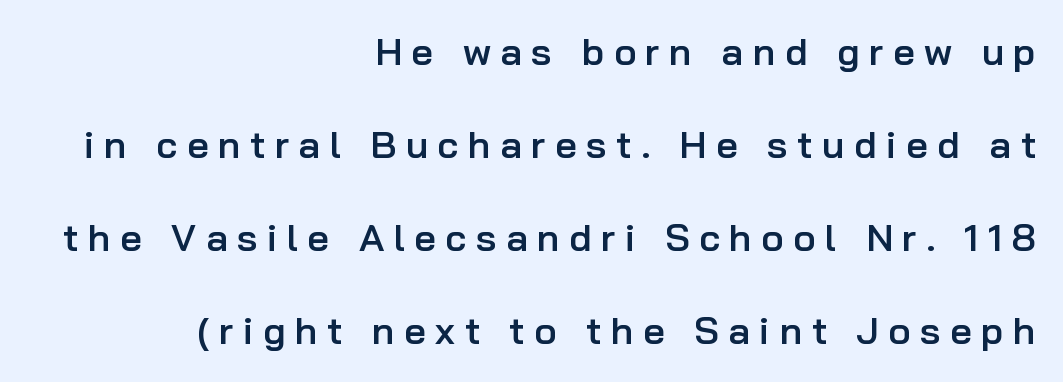
Students, observe: this is what heavily led, spacious text looks like. Observe the absence of serifs on each vertical stroke in this sample. You could not count columns in this text — the font is proportionally spaced. This rendering widens character spacing well past its baseline value.
